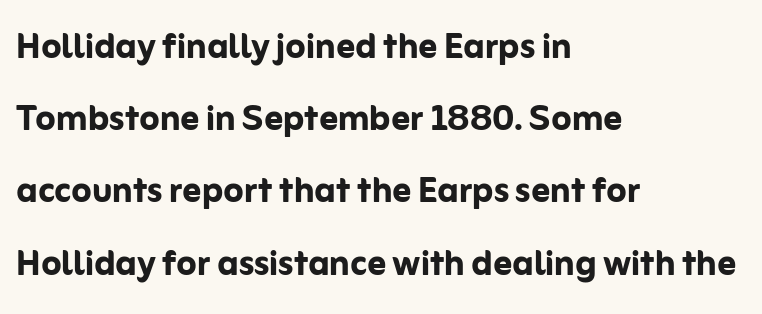
The image shows 46 px semibold sans-serif type, upright; set left-aligned, normal line spacing (1.57x), normal letter spacing, not underlined; low stroke contrast and a medium x-height.
